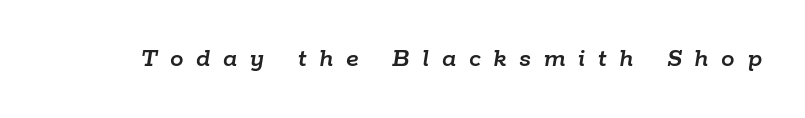
Q: Is the text italic (slanted)? A: Yes, it leans right by about 9 degrees.
Q: Is the text underlined? A: No.
Q: Is the spacing between letters normal or unusually wide? A: Unusually wide.
